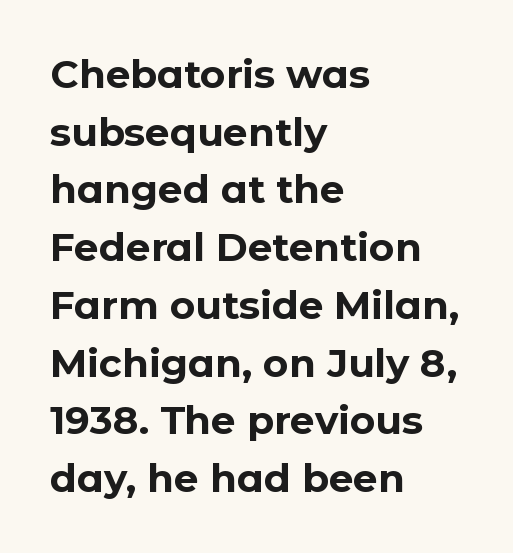
The rendering uses natural spacing where letterforms have individual widths. In terms of letterform style, serifs are entirely absent. Characters remain perfectly vertical along every line. The words here are not underlined. What stands out about the letter spacing? Nothing — it is the standard amount.
